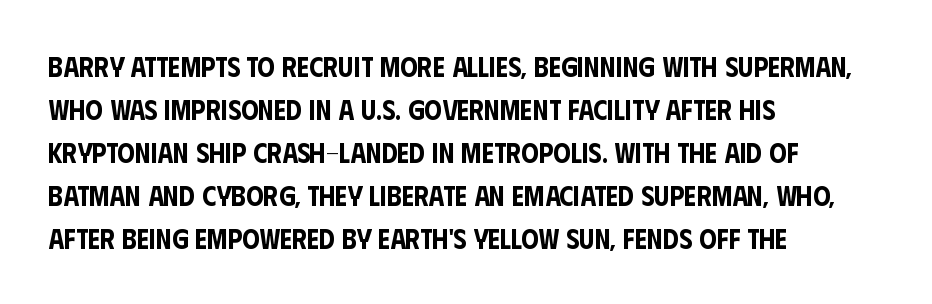
{"serif": "no", "italic": "no", "width": "condensed", "stroke_contrast": "low", "x_height": "large", "monospaced": "no", "underline": "no", "align": "left", "line_spacing": "normal", "line_spacing_ratio": 1.54, "letter_spacing": "normal", "letter_spacing_em": 0.0, "glyph_px": 28}
